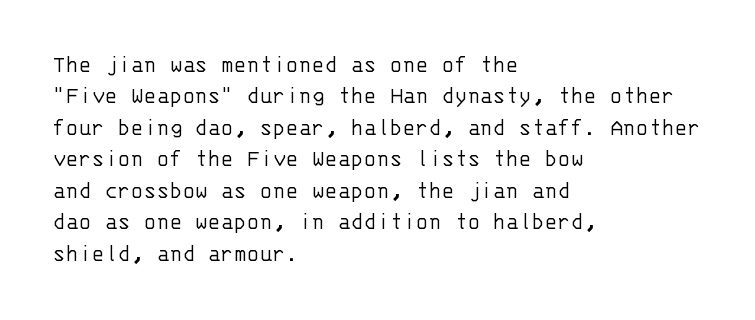
What stands out about the letter spacing? Nothing — it is the standard amount. Unmarked baselines from the first word to the last. The rendering anchors every line to the left-hand side. Regarding leading, the lines here are spaced in the standard way. Compared with a typical body face, this is equally light or lighter still. In terms of posture, this sample is upright.
